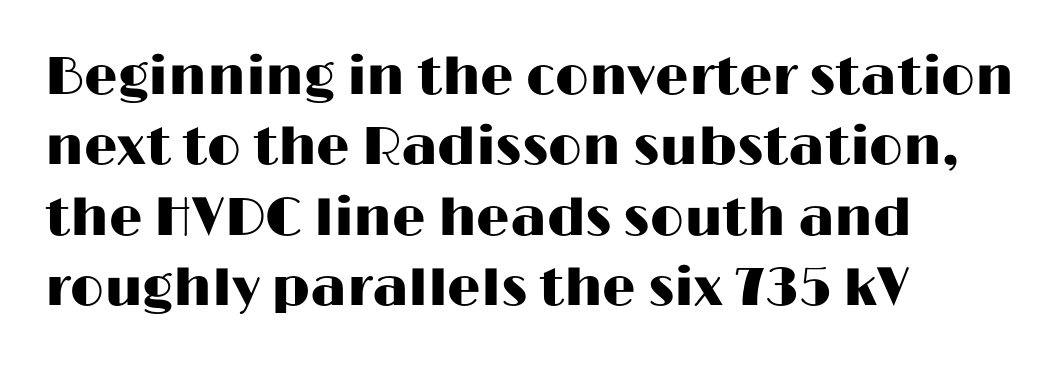
Q: Is the text italic (slanted)? A: No, it is upright.
Q: Is the typeface a serif or a sans-serif typeface? A: Sans-serif.
Q: Is the text underlined? A: No.
Q: How is the paragraph aligned? A: Left-aligned.
Q: Is the spacing between letters normal or unusually wide? A: Normal.
Q: Is the spacing between lines tight, normal or loose? A: Normal.
Q: Width (condensed, normal, or wide)? A: Wide.
Q: Stroke contrast? A: High.
Q: x-height? A: Medium.
Q: Monospaced? A: No.
